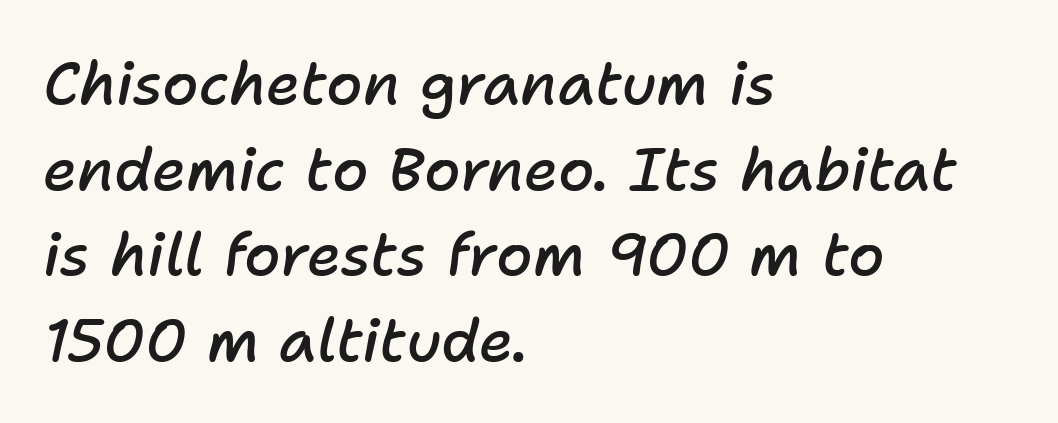
{"italic": "yes", "lean": "right", "slant_degrees": 11, "bold": "semi", "weight": "semibold", "width": "normal", "stroke_contrast": "low", "x_height": "medium", "monospaced": "no", "underline": "no", "align": "left", "line_spacing": "normal", "line_spacing_ratio": 1.45, "letter_spacing": "normal", "letter_spacing_em": 0.0, "glyph_px": 59}
